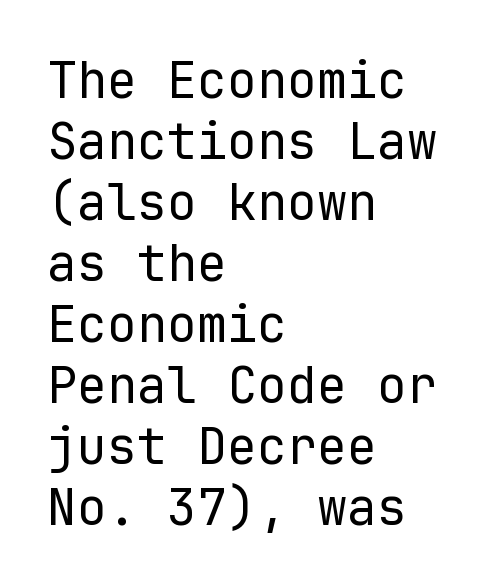
{"serif": "no", "italic": "no", "bold": "no", "weight": "regular", "width": "normal", "stroke_contrast": "low", "x_height": "medium", "monospaced": "yes", "underline": "no", "align": "left", "line_spacing_ratio": 1.22, "letter_spacing": "normal", "letter_spacing_em": 0.0, "glyph_px": 50}
